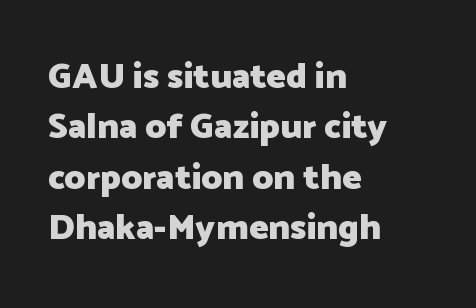
The image shows 36 px heavy sans-serif type, upright; set left-aligned, normal line spacing (1.4x), normal letter spacing, not underlined; low stroke contrast and a medium x-height.
